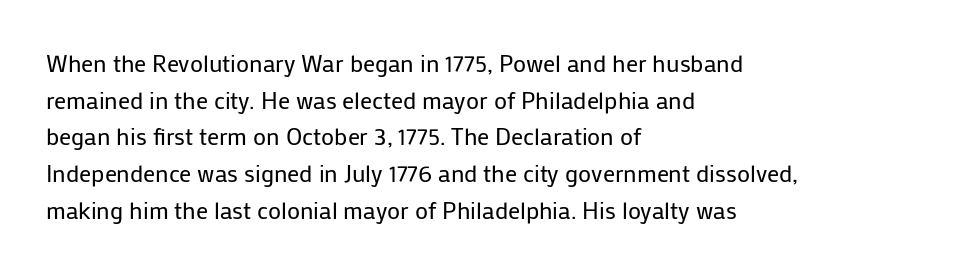
The image shows 24 px text type, upright; set left-aligned, normal line spacing (1.53x), normal letter spacing, not underlined.
